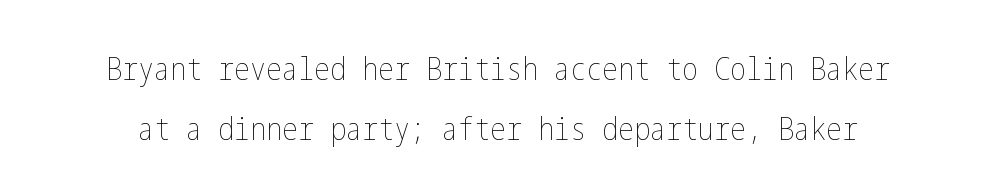
The image shows 32 px thin, condensed type, upright; set line spacing 1.89x, normal letter spacing, not underlined; low stroke contrast and a medium x-height.
